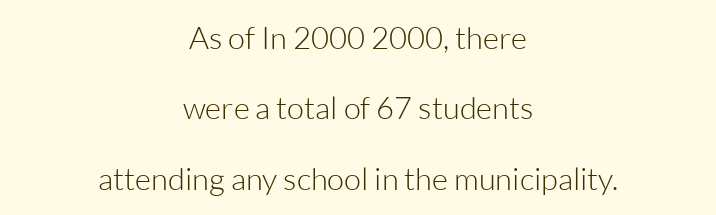
Q: Is the text bold? A: No.
Q: Is the text italic (slanted)? A: No, it is upright.
Q: Is the typeface a serif or a sans-serif typeface? A: Sans-serif.
Q: Is the text underlined? A: No.
Q: How is the paragraph aligned? A: Centered.
Q: Is the spacing between letters normal or unusually wide? A: Normal.
Q: Is the spacing between lines tight, normal or loose? A: Loose.
Q: Width (condensed, normal, or wide)? A: Normal.
Q: Stroke contrast? A: Low.
Q: x-height? A: Medium.
Q: Monospaced? A: No.
